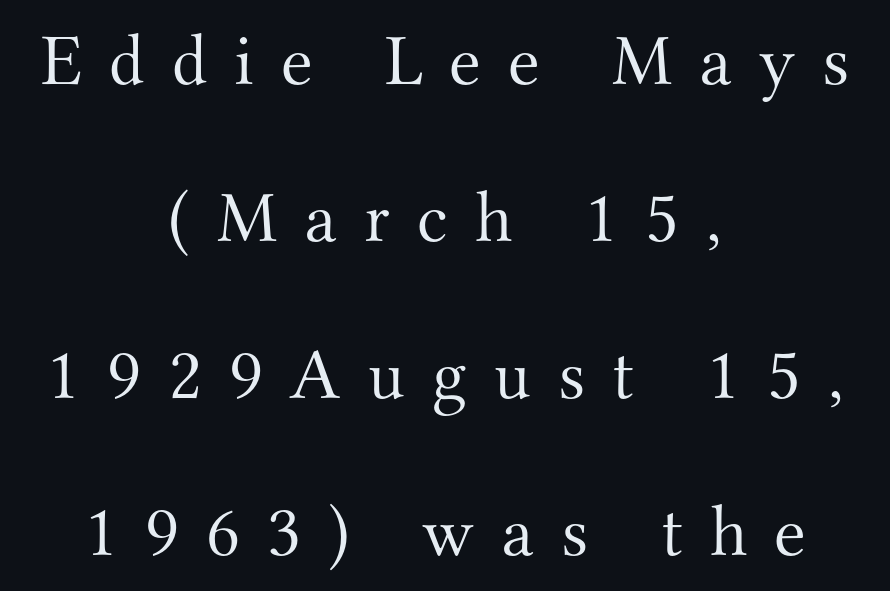
The image shows 73 px light serif type, upright; set centered, loose line spacing (2.15x), unusually wide letter spacing (+0.37 em), not underlined; medium stroke contrast and a small x-height.
